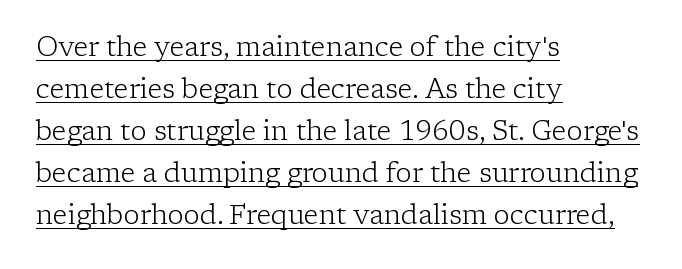
The text block is weighted toward the left margin, trailing off unevenly rightward. The line-height multiplier appears to be the usual default. This sample carries an underscore along the baseline area. Tracking here is standard; glyphs follow each other at the usual distance. Is the type heavy? It reads as light-to-regular instead. The font's upright variant was chosen for this text.
